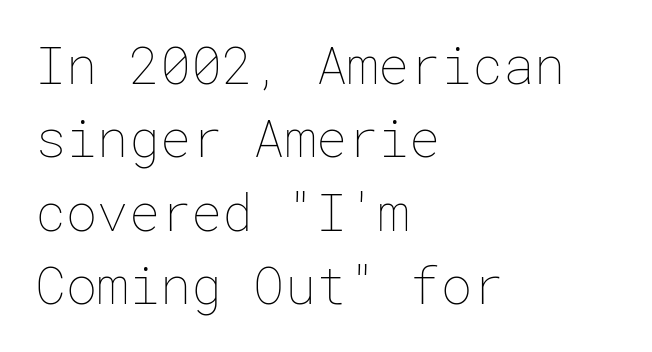
{"italic": "no", "bold": "no", "weight": "thin", "width": "normal", "stroke_contrast": "low", "x_height": "medium", "underline": "no", "align": "left", "line_spacing": "normal", "line_spacing_ratio": 1.41, "letter_spacing": "normal", "letter_spacing_em": 0.0, "glyph_px": 52}
